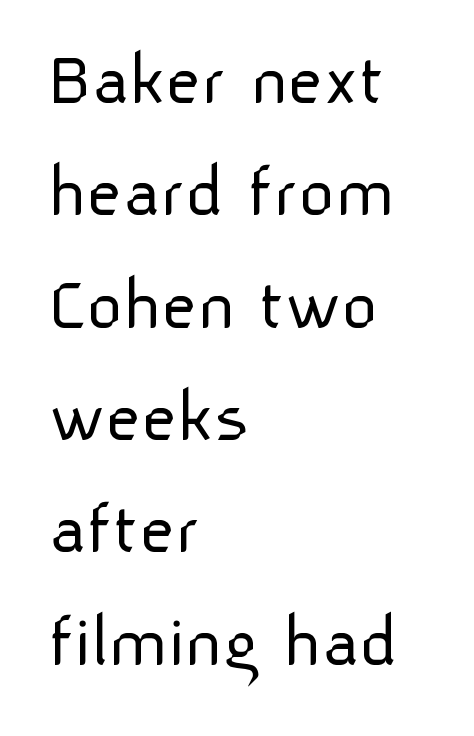
The image shows 78 px light sans-serif type, upright; set left-aligned, normal line spacing (1.44x), normal letter spacing, not underlined; low stroke contrast and a medium x-height.
